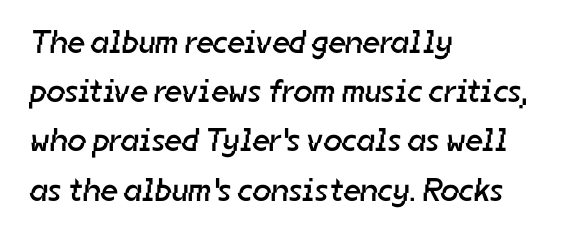
Vertically, the passage feels balanced, rows spaced as you'd expect. The rendering uses natural spacing where letterforms have individual widths. Check where the strokes stop: nothing finishes them off — pure sans. A clean baseline with only descenders dipping below it.
